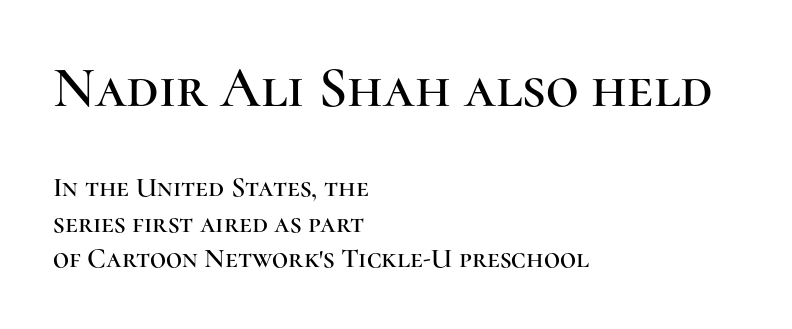
A clean baseline with only descenders dipping below it. Nobody touched the tracking dial on this one. Typographically, this falls in the serif category. No italicization has been applied; the sample stays upright. Here the first block reads like a headline and the second like body copy.
